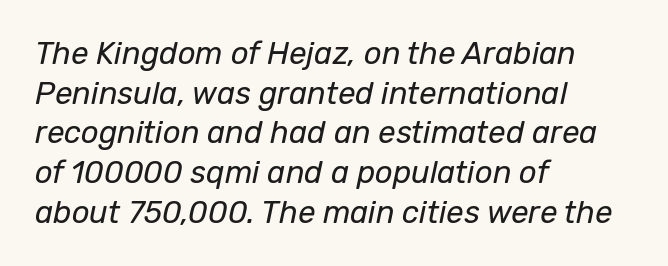
The vertical gap from one line to the next is medium. Words appear dense and cohesive because spacing is normal. Does the lettering tilt? It does — this is italic. Is this a fixed-width face? No — the glyphs have proportional, varying widths.
